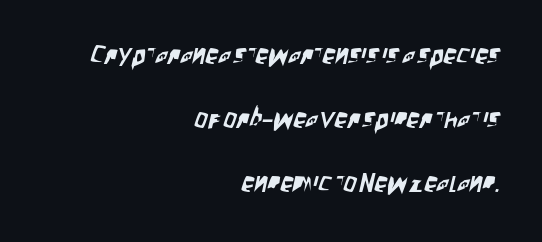
Q: Is the text underlined? A: No.
Q: How is the paragraph aligned? A: Right-aligned.
Q: Is the spacing between letters normal or unusually wide? A: Normal.
Q: Is the spacing between lines tight, normal or loose? A: Loose.
